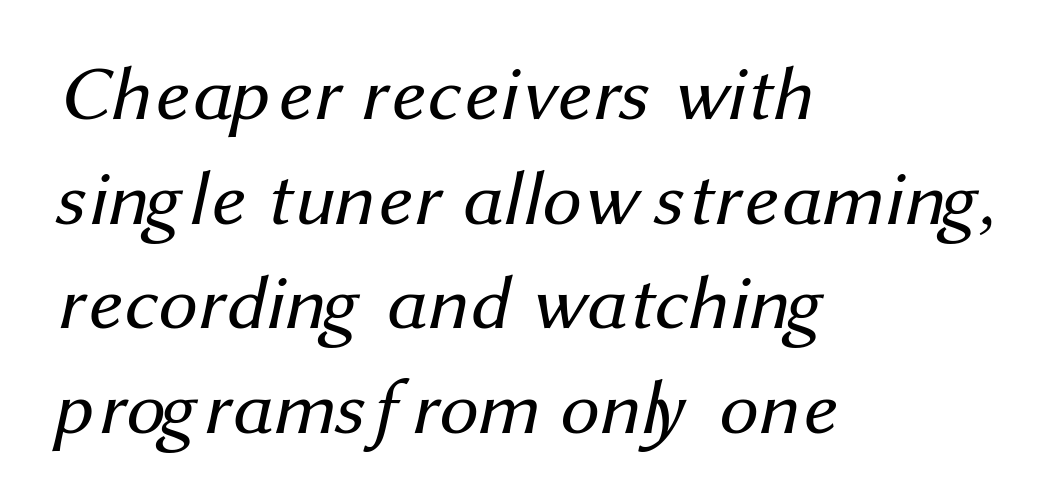
Q: Is the text bold? A: No.
Q: Is the typeface a serif or a sans-serif typeface? A: Sans-serif.
Q: Is the text underlined? A: No.
Q: How is the paragraph aligned? A: Left-aligned.
Q: Is the spacing between letters normal or unusually wide? A: Normal.
Q: Is the spacing between lines tight, normal or loose? A: Normal.
Q: Width (condensed, normal, or wide)? A: Normal.
Q: Stroke contrast? A: Medium.
Q: x-height? A: Medium.
Q: Monospaced? A: No.
